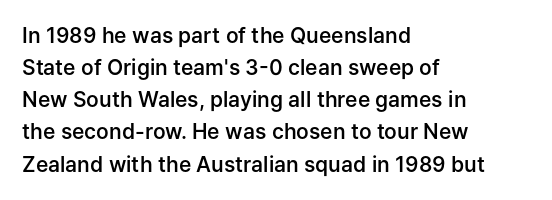
The image shows 21 px text type, upright; set left-aligned, normal line spacing (1.53x), normal letter spacing, not underlined.
